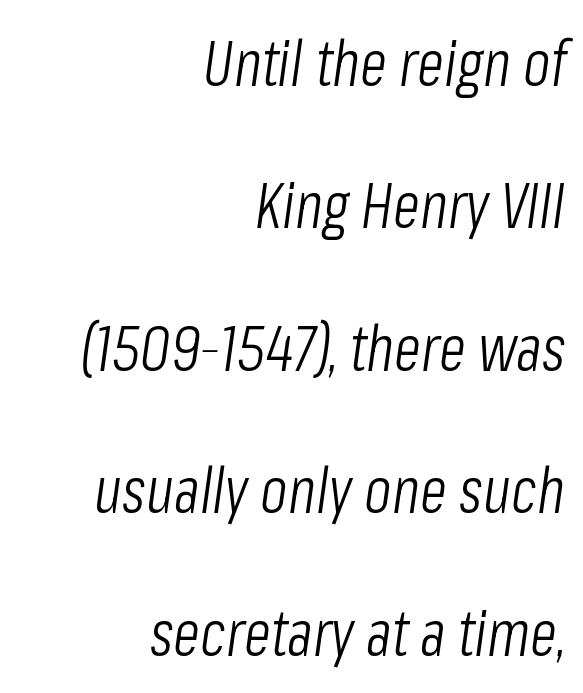
Q: Is the text bold? A: No.
Q: Is the text italic (slanted)? A: Yes, it leans right by about 8 degrees.
Q: Is the text underlined? A: No.
Q: How is the paragraph aligned? A: Right-aligned.
Q: Is the spacing between letters normal or unusually wide? A: Normal.
Q: Is the spacing between lines tight, normal or loose? A: Loose.
Q: Width (condensed, normal, or wide)? A: Condensed.
Q: Stroke contrast? A: Low.
Q: x-height? A: Medium.
Q: Monospaced? A: No.
